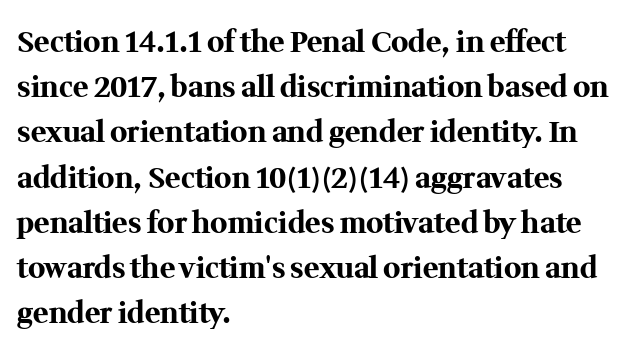
{"serif": "yes", "italic": "no", "bold": "yes", "weight": "bold", "width": "normal", "stroke_contrast": "medium", "x_height": "medium", "monospaced": "no", "underline": "no", "align": "left", "line_spacing": "normal", "line_spacing_ratio": 1.56, "letter_spacing": "normal", "letter_spacing_em": 0.0, "glyph_px": 29}
